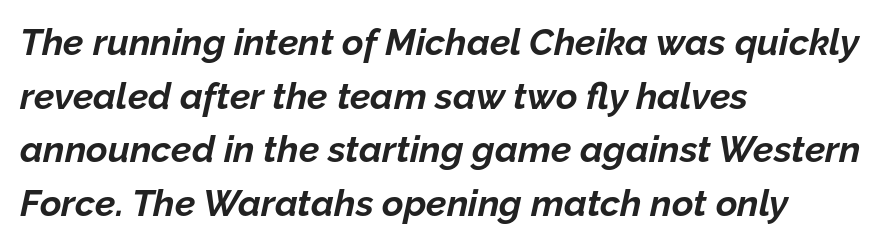
The image shows 37 px bold type, italic (leaning right); set left-aligned, normal line spacing (1.45x), normal letter spacing, not underlined; low stroke contrast and a medium x-height.
